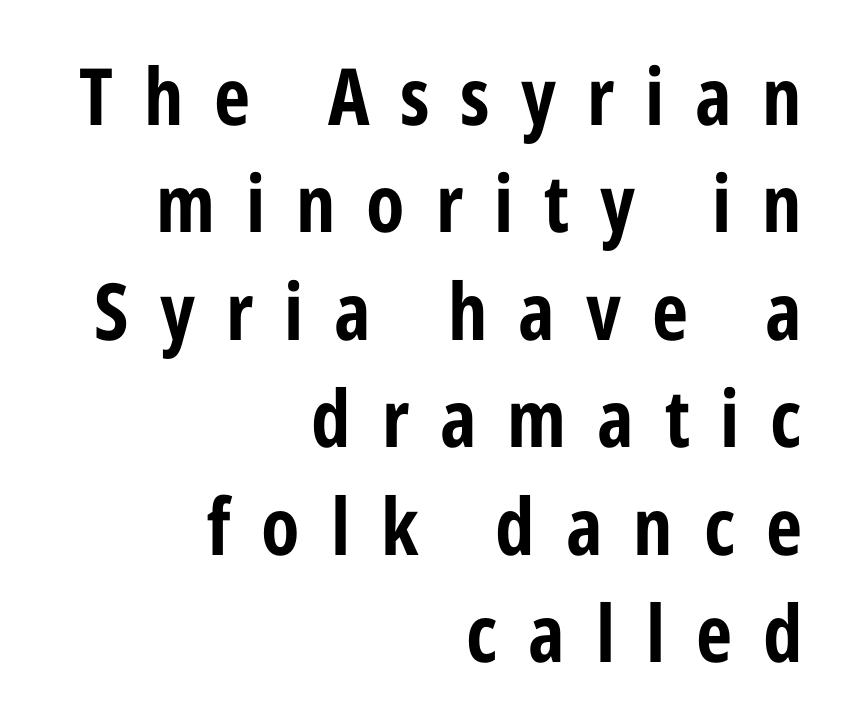
Q: Is the text bold? A: Yes.
Q: Is the text italic (slanted)? A: No, it is upright.
Q: Is the typeface a serif or a sans-serif typeface? A: Sans-serif.
Q: Is the text underlined? A: No.
Q: How is the paragraph aligned? A: Right-aligned.
Q: Is the spacing between letters normal or unusually wide? A: Unusually wide.
Q: Is the spacing between lines tight, normal or loose? A: Normal.
Q: Width (condensed, normal, or wide)? A: Condensed.
Q: Stroke contrast? A: Low.
Q: x-height? A: Medium.
Q: Monospaced? A: No.
